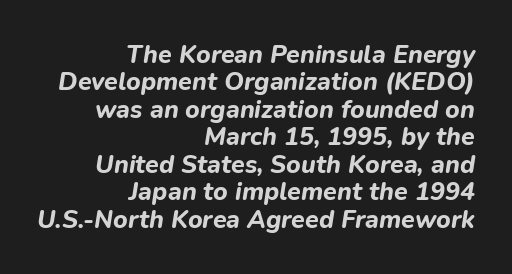
{"italic": "yes", "lean": "right", "slant_degrees": 9, "bold": "yes", "underline": "no", "align": "right", "line_spacing": "tight", "line_spacing_ratio": 1.1, "letter_spacing": "normal", "letter_spacing_em": 0.0, "glyph_px": 25}
